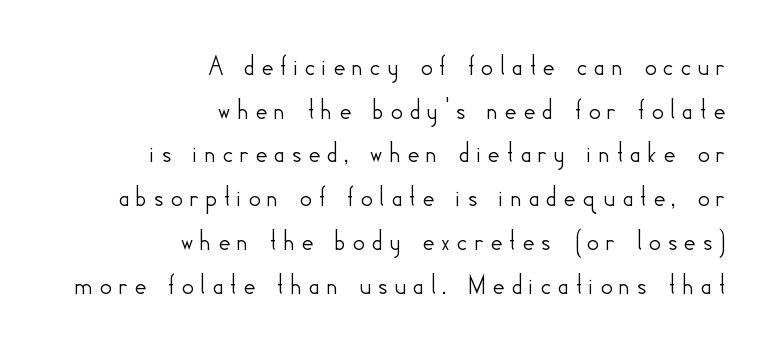
The image shows 31 px sans-serif type, upright; set right-aligned, normal line spacing (1.41x), not underlined; low stroke contrast and a small x-height.
